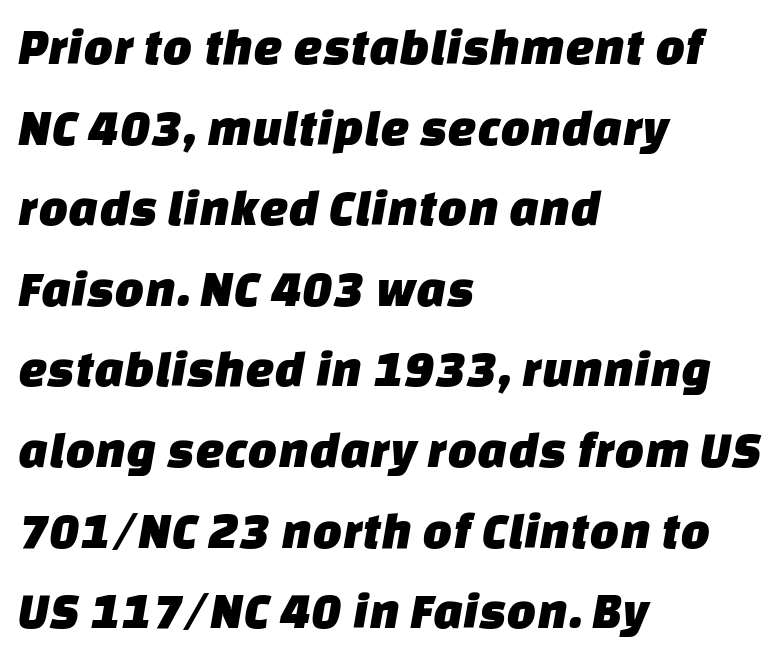
The image shows 52 px sans-serif type; set left-aligned, normal line spacing (1.55x), normal letter spacing, not underlined; low stroke contrast and a large x-height.
